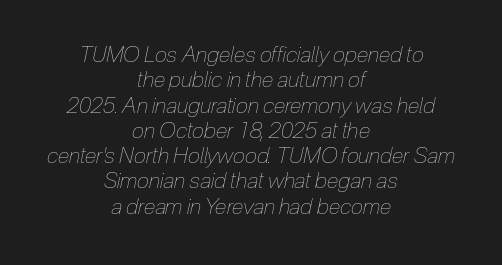
The text carries the slant typical of an italic or oblique font. Regarding leading, the lines here are crowded together. Words appear dense and cohesive because spacing is normal. Does the copy run flush right? No — it is centered line by line. The specimen omits any rule beneath the text block's lines. Unbolded letterforms with no extra heft.
